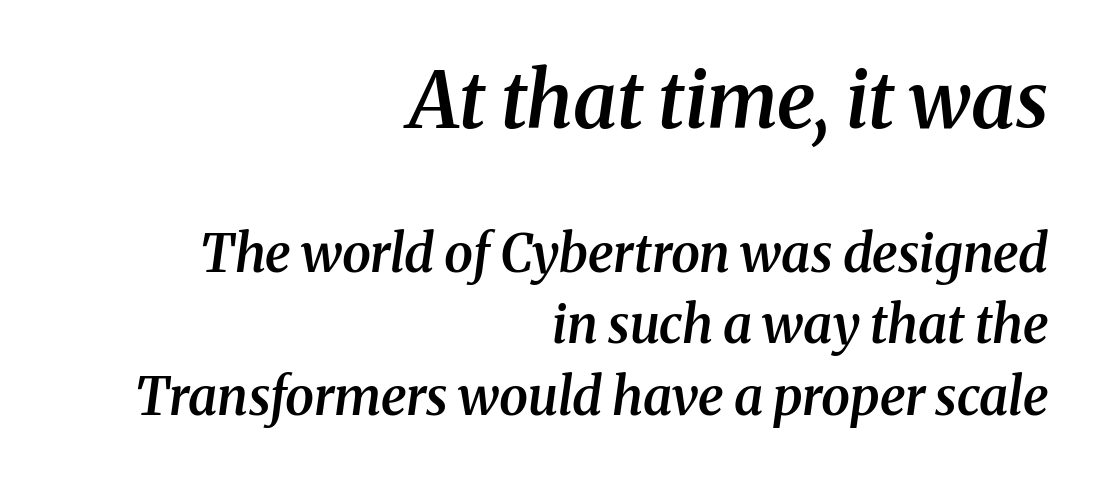
Reading top to bottom, the characters get smaller at the block break. All the whitespace from short lines collects on the left. Each letter keeps its own natural width here, so spacing adapts to shape. The strip under each line holds only bare page.
